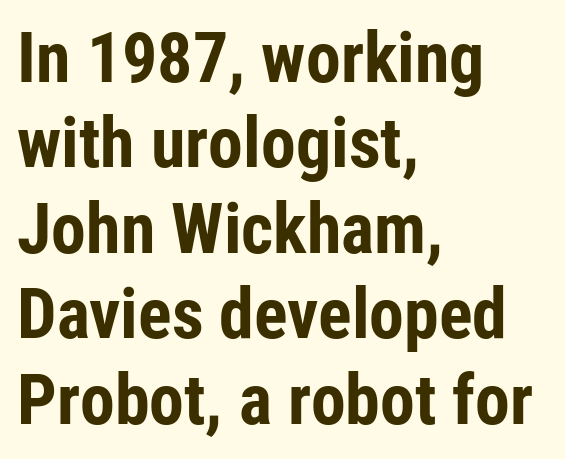
The image shows 70 px bold, condensed sans-serif type, upright; set left-aligned, line spacing 1.22x, normal letter spacing, not underlined; low stroke contrast and a medium x-height.
